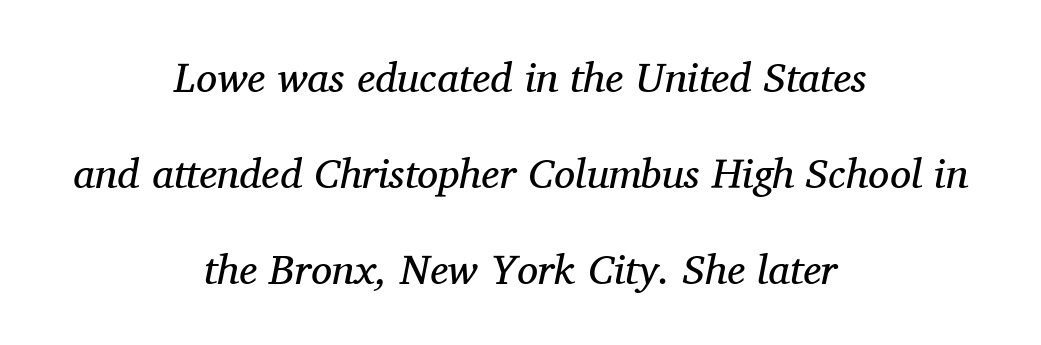
{"serif": "yes", "italic": "yes", "lean": "right", "slant_degrees": 11, "bold": "no", "weight": "regular", "width": "normal", "stroke_contrast": "medium", "x_height": "medium", "monospaced": "no", "underline": "no", "align": "center", "line_spacing": "loose", "line_spacing_ratio": 2.29, "letter_spacing": "normal", "letter_spacing_em": 0.0, "glyph_px": 42}
